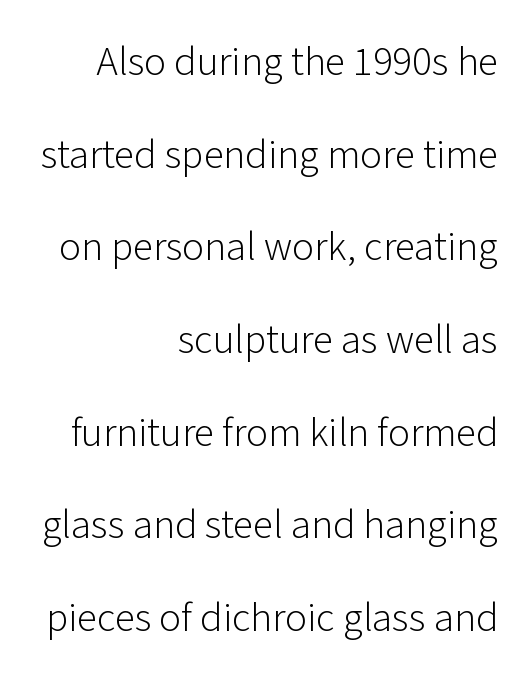
{"serif": "no", "italic": "no", "bold": "no", "weight": "light", "width": "normal", "stroke_contrast": "low", "x_height": "medium", "monospaced": "no", "underline": "no", "align": "right", "line_spacing": "loose", "line_spacing_ratio": 2.26, "letter_spacing": "normal", "letter_spacing_em": 0.0, "glyph_px": 41}
